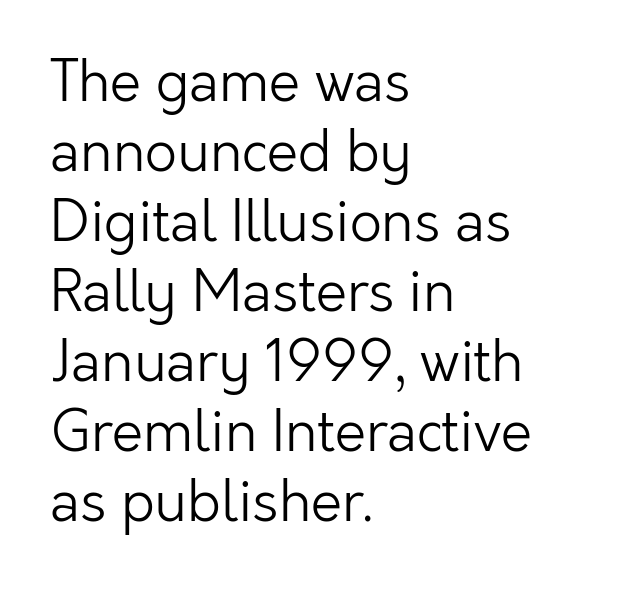
The line-height multiplier appears to be the usual default. The type sits square on the baseline with zero lean. The text was rendered using a sans face with plain stroke endings. Anything drawn beneath the words? Only blank space.
